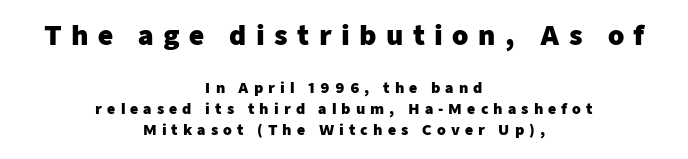
On the weight axis this lands at bold, roughly 700. Underlining? Definitely not there. This layout puts the oversized block above and the modest block below. Posture: vertical.
